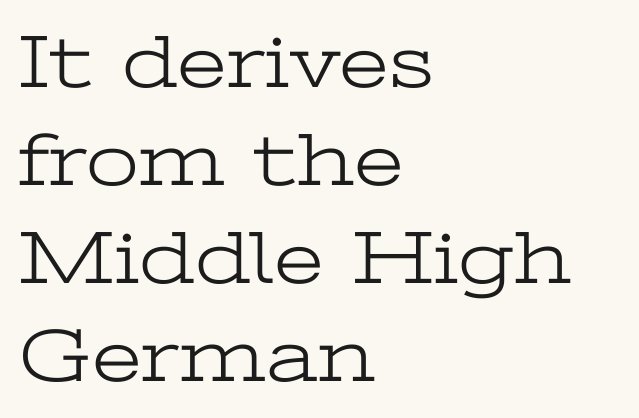
In terms of letterspacing, this is plain default setting. This block has exactly the height ordinary leading produces. This sample uses a serif face. Stems and bowls with no extra thickness — not bold. Each row of text sits above clean, open space.
